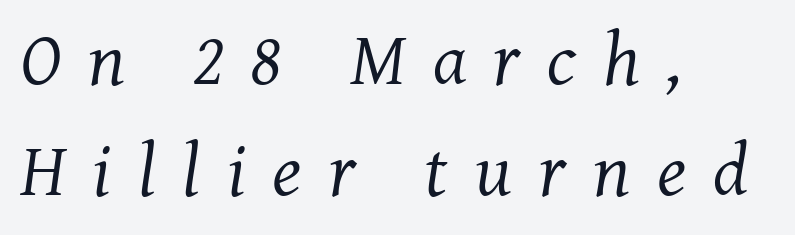
Q: Is the text bold? A: No.
Q: Is the text italic (slanted)? A: Yes, it leans right by about 7 degrees.
Q: Is the typeface a serif or a sans-serif typeface? A: Serif.
Q: Is the text underlined? A: No.
Q: How is the paragraph aligned? A: Left-aligned.
Q: Is the spacing between letters normal or unusually wide? A: Unusually wide.
Q: Is the spacing between lines tight, normal or loose? A: Normal.
Q: Width (condensed, normal, or wide)? A: Normal.
Q: Stroke contrast? A: Medium.
Q: x-height? A: Medium.
Q: Monospaced? A: No.
